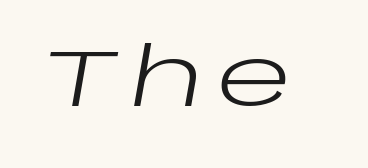
{"italic": "yes", "lean": "right", "slant_degrees": 10, "bold": "no", "weight": "regular", "width": "wide", "stroke_contrast": "low", "x_height": "large", "monospaced": "no", "underline": "no", "glyph_px": 79}
